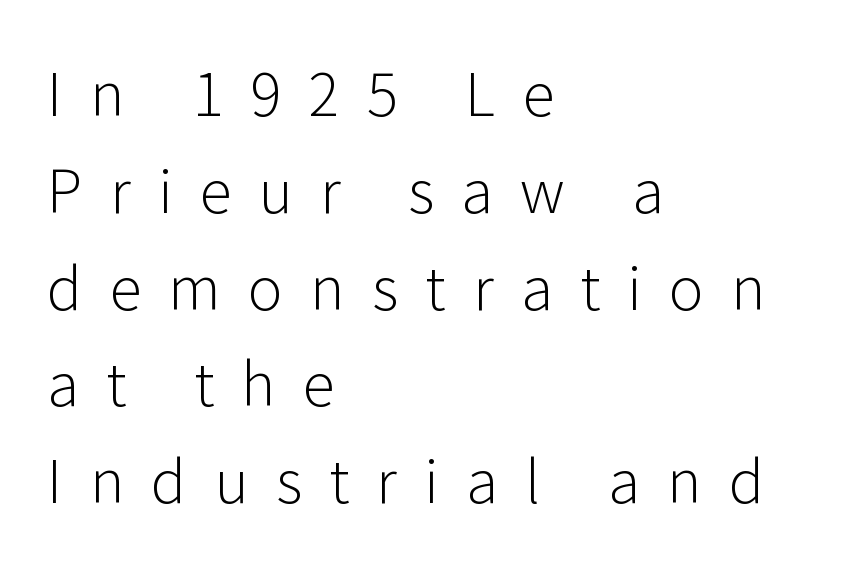
The image shows 59 px light sans-serif type, upright; set left-aligned, normal line spacing (1.64x), unusually wide letter spacing (+0.46 em), not underlined; low stroke contrast and a medium x-height.
